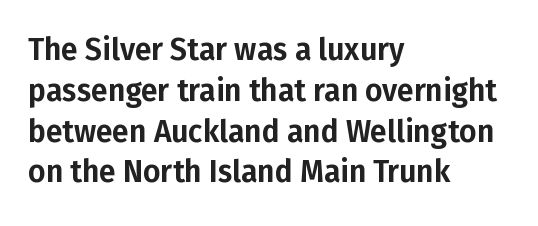
Spacing verdict: proportional, widths tailored to each character. The tracking reads as untouched default to a designer's eye. The vertical gap from one line to the next is medium. Compared with a centered layout, this one pins lines to the left instead. The strip under each line holds only bare page.
